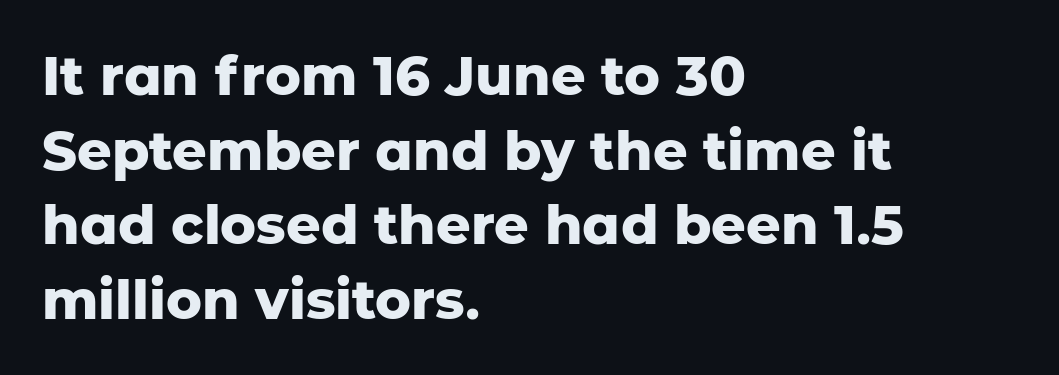
{"serif": "no", "italic": "no", "bold": "yes", "weight": "heavy", "width": "normal", "stroke_contrast": "low", "x_height": "medium", "monospaced": "no", "underline": "no", "align": "left", "line_spacing": "normal", "line_spacing_ratio": 1.38, "letter_spacing": "normal", "letter_spacing_em": 0.0, "glyph_px": 54}
